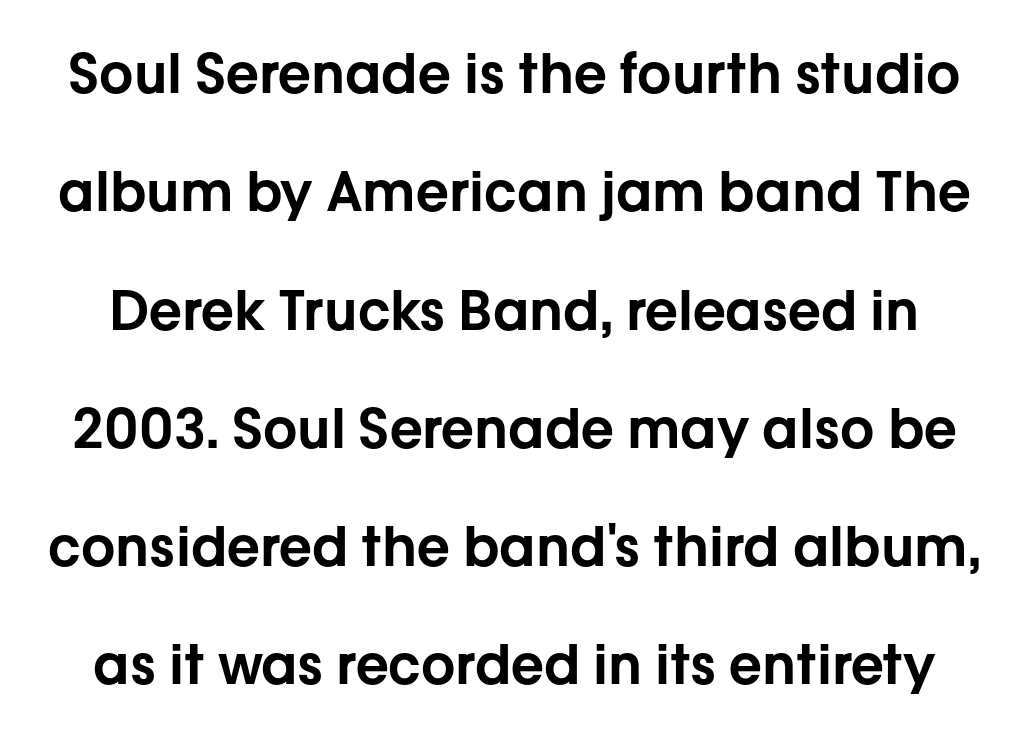
The image shows 54 px sans-serif type, upright; set loose line spacing (2.19x), normal letter spacing, not underlined; low stroke contrast and a medium x-height.
